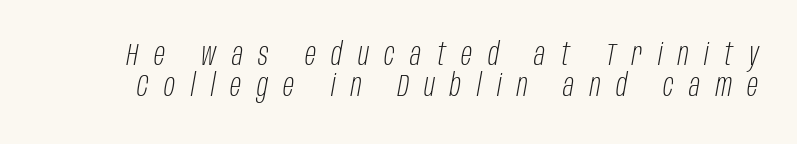
This reads as an unemphasized weight, regular at the heaviest. No word sits above an underline. Students, note that the glyphs here are deliberately spaced far apart. Designer's note — italics engaged.
